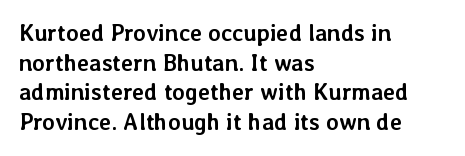
Is there any slant? The stems are plumb. Nothing unusual about the tracking: characters are spaced as the font intends. These words are printed bold, with thick strokes throughout. Evenly set lines give the paragraph a standard silhouette.
